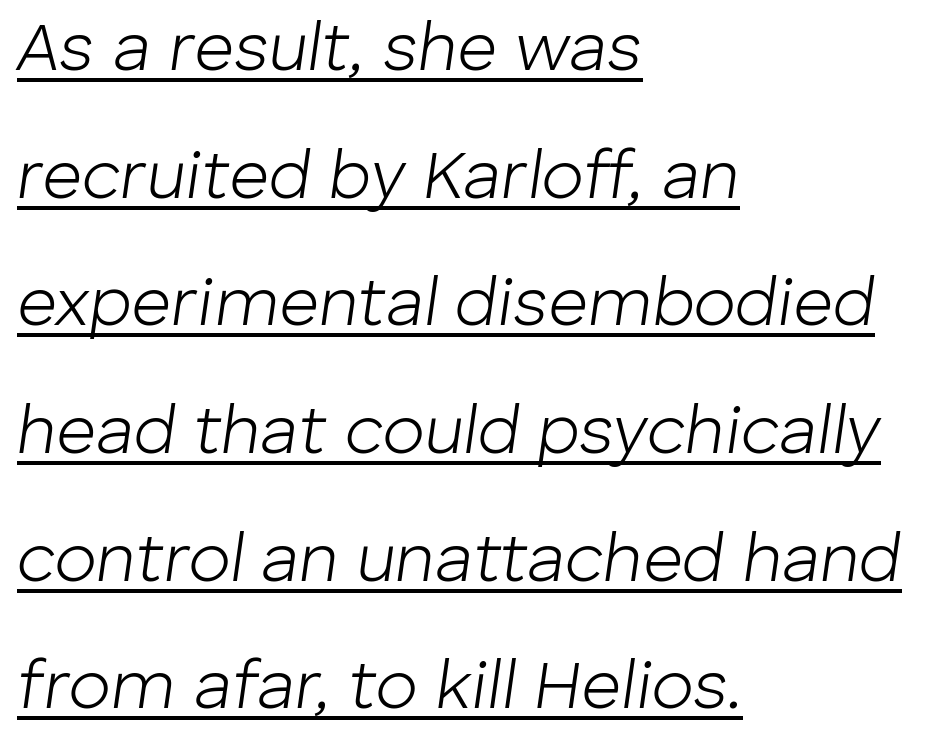
Q: Is the text bold? A: No.
Q: Is the text italic (slanted)? A: Yes, it leans right by about 8 degrees.
Q: Is the text underlined? A: Yes.
Q: How is the paragraph aligned? A: Left-aligned.
Q: Is the spacing between letters normal or unusually wide? A: Normal.
Q: Width (condensed, normal, or wide)? A: Normal.
Q: Stroke contrast? A: Low.
Q: x-height? A: Medium.
Q: Monospaced? A: No.
